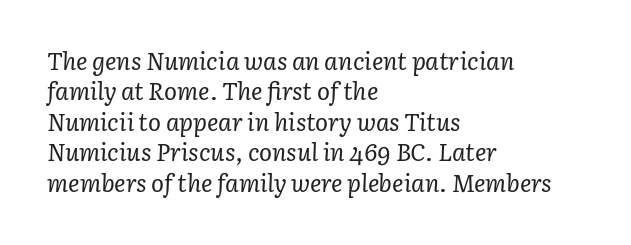
Q: Is the text bold? A: No.
Q: Is the text italic (slanted)? A: Yes, it leans right by about 3 degrees.
Q: Is the text underlined? A: No.
Q: How is the paragraph aligned? A: Left-aligned.
Q: Is the spacing between letters normal or unusually wide? A: Normal.
Q: Is the spacing between lines tight, normal or loose? A: Normal.
